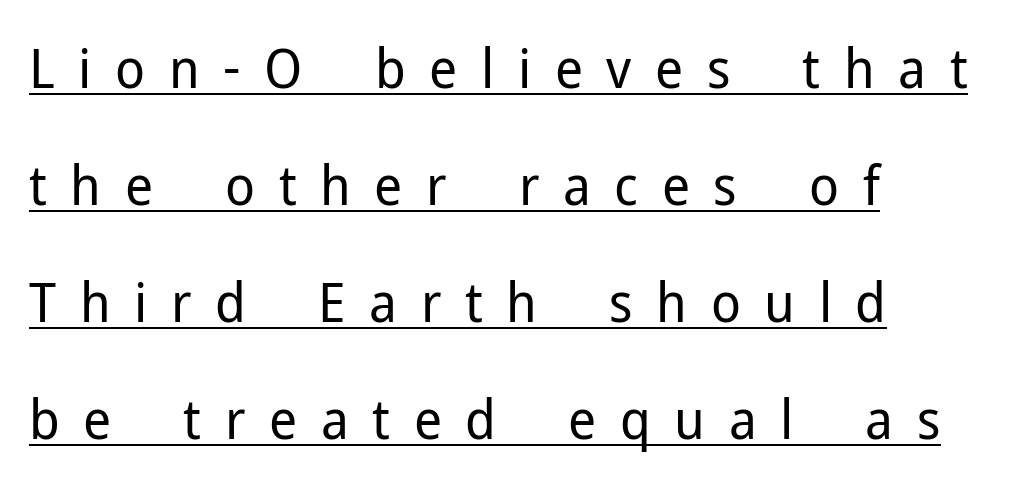
Q: Is the text bold? A: No.
Q: Is the text italic (slanted)? A: No, it is upright.
Q: Is the typeface a serif or a sans-serif typeface? A: Sans-serif.
Q: Is the text underlined? A: Yes.
Q: How is the paragraph aligned? A: Left-aligned.
Q: Is the spacing between letters normal or unusually wide? A: Unusually wide.
Q: Is the spacing between lines tight, normal or loose? A: Loose.
Q: Width (condensed, normal, or wide)? A: Normal.
Q: Stroke contrast? A: Low.
Q: x-height? A: Medium.
Q: Monospaced? A: No.
